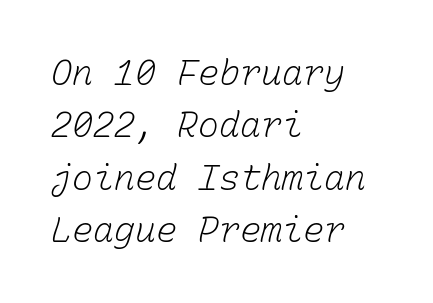
{"bold": "no", "weight": "light", "width": "normal", "stroke_contrast": "low", "x_height": "medium", "monospaced": "yes", "underline": "no", "align": "left", "line_spacing": "normal", "line_spacing_ratio": 1.5, "letter_spacing": "normal", "letter_spacing_em": 0.0, "glyph_px": 35}
